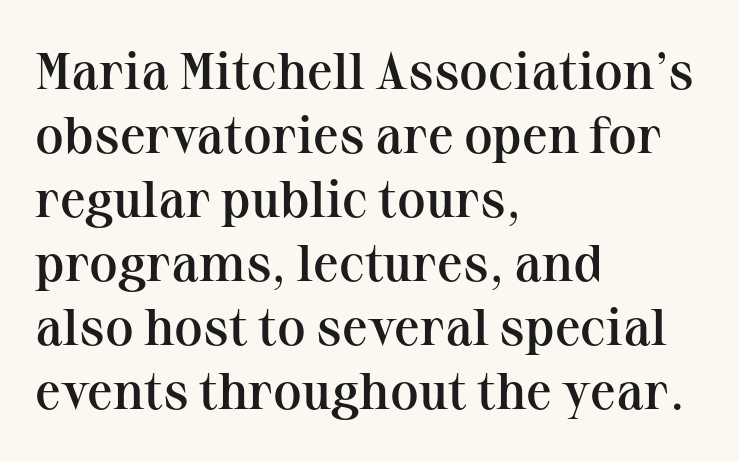
Typographically, this falls in the serif category. What stands out about the letter spacing? Nothing — it is the standard amount. A roman cut, with each character standing at attention. Stems and bowls a touch heavier than normal — semibold. The rendering uses natural spacing where letterforms have individual widths. Left-aligned paragraph, ragged on the right.
